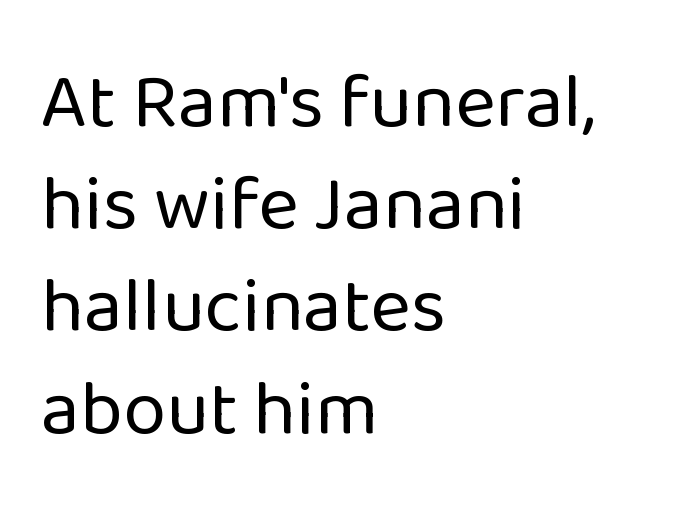
{"serif": "no", "italic": "no", "bold": "no", "weight": "regular", "width": "normal", "stroke_contrast": "low", "x_height": "medium", "monospaced": "no", "underline": "no", "align": "left", "line_spacing": "normal", "line_spacing_ratio": 1.31, "letter_spacing": "normal", "letter_spacing_em": 0.0, "glyph_px": 78}
